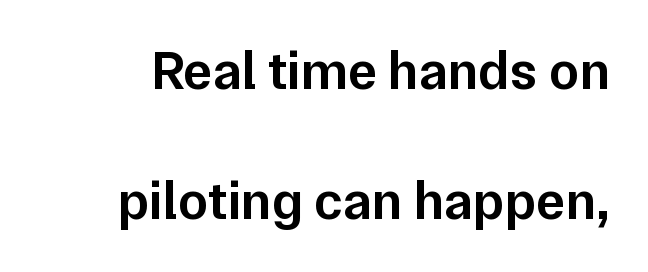
The image shows 55 px semibold sans-serif type, upright; set loose line spacing (2.37x), normal letter spacing, not underlined; low stroke contrast and a medium x-height.
